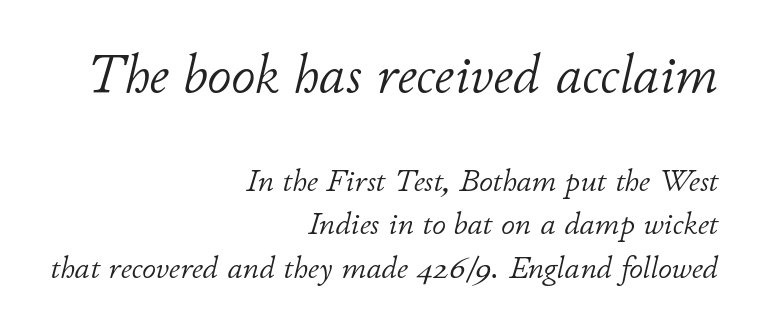
{"italic": "yes", "lean": "right", "slant_degrees": 11, "bold": "no", "weight": "light", "width": "normal", "stroke_contrast": "low", "x_height": "small", "monospaced": "no", "underline": "no", "align": "right", "line_spacing": "normal", "line_spacing_ratio": 1.4, "letter_spacing": "normal", "letter_spacing_em": 0.0, "larger_block": "first", "size_ratio": 1.74, "glyph_px": 54}
